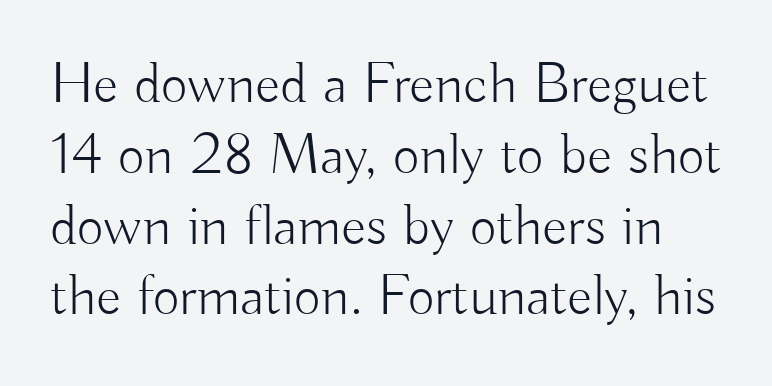
The image shows 58 px light sans-serif type, upright; set line spacing 1.22x, normal letter spacing, not underlined; low stroke contrast and a small x-height.
